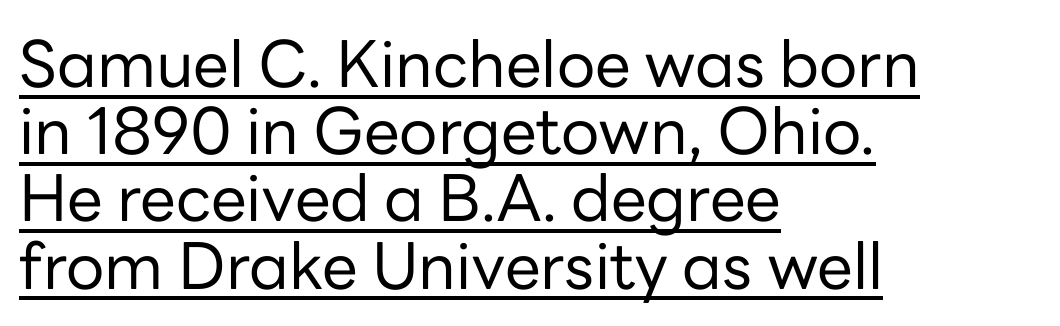
Q: Is the text bold? A: No.
Q: Is the text italic (slanted)? A: No, it is upright.
Q: Is the typeface a serif or a sans-serif typeface? A: Sans-serif.
Q: Is the text underlined? A: Yes.
Q: How is the paragraph aligned? A: Left-aligned.
Q: Is the spacing between letters normal or unusually wide? A: Normal.
Q: Is the spacing between lines tight, normal or loose? A: Tight.
Q: Width (condensed, normal, or wide)? A: Normal.
Q: Stroke contrast? A: Low.
Q: x-height? A: Medium.
Q: Monospaced? A: No.
